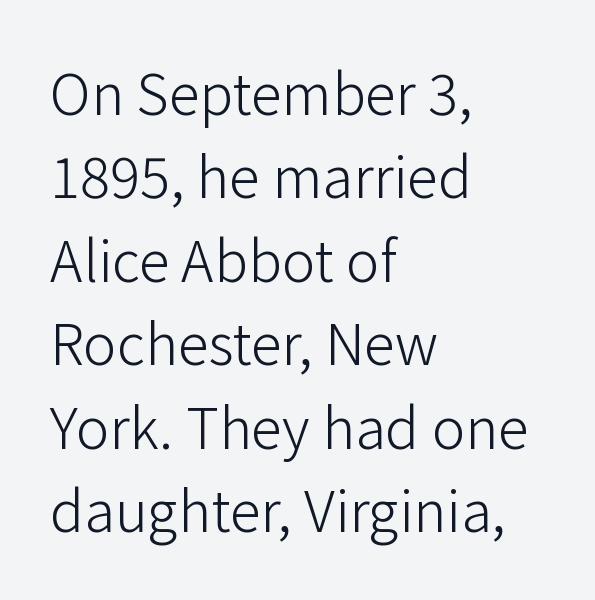
{"serif": "no", "italic": "no", "bold": "no", "weight": "light", "width": "normal", "stroke_contrast": "low", "x_height": "medium", "monospaced": "no", "underline": "no", "align": "left", "line_spacing": "normal", "line_spacing_ratio": 1.49, "letter_spacing": "normal", "letter_spacing_em": 0.0, "glyph_px": 56}
